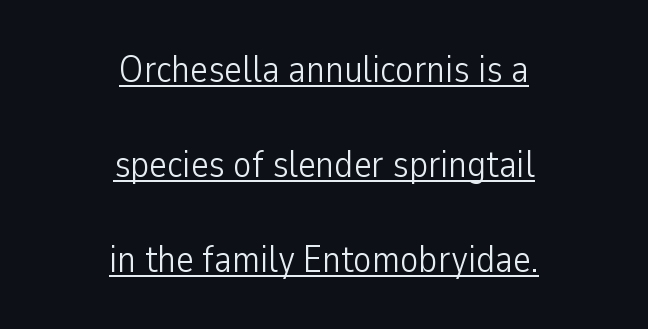
Q: Is the text bold? A: No.
Q: Is the text italic (slanted)? A: No, it is upright.
Q: Is the typeface a serif or a sans-serif typeface? A: Sans-serif.
Q: Is the text underlined? A: Yes.
Q: How is the paragraph aligned? A: Centered.
Q: Is the spacing between letters normal or unusually wide? A: Normal.
Q: Is the spacing between lines tight, normal or loose? A: Loose.
Q: Width (condensed, normal, or wide)? A: Condensed.
Q: Stroke contrast? A: Low.
Q: x-height? A: Medium.
Q: Monospaced? A: No.
